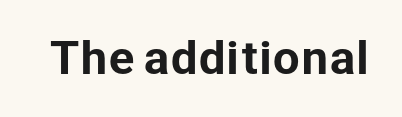
The image shows 43 px sans-serif type, upright; set normal letter spacing, not underlined; low stroke contrast and a medium x-height.
